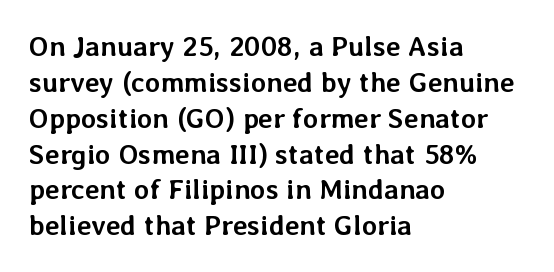
This rendering features lettering with no underline. Students, note that the glyphs here touch the page at normal intervals. Teacher's note: observe the even left margin — that is flush-left alignment. Typesetter's note: full bold, strokes at maximum text heaviness. Think of a printed novel: that variable character pitch is what you see here. Every stem runs plumb, perpendicular to the baseline.
